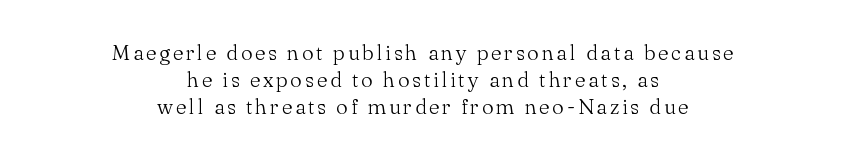
These glyphs show unthickened strokes, regular width or finer. The space beneath each line is pristine and unruled. These lines sit exactly where default settings would place them. Reading down the block, each line starts at a different indent, mirrored at its end.
